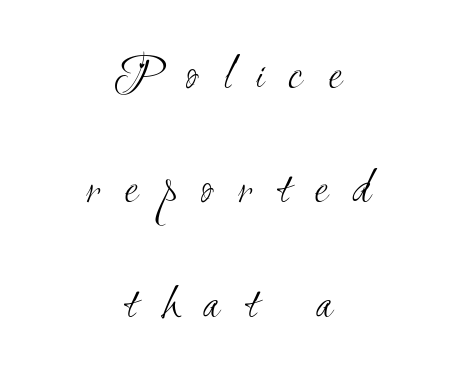
The image shows 50 px light, condensed sans-serif type; set centered, loose line spacing (2.29x), unusually wide letter spacing (+0.49 em), not underlined; medium stroke contrast and a small x-height.
